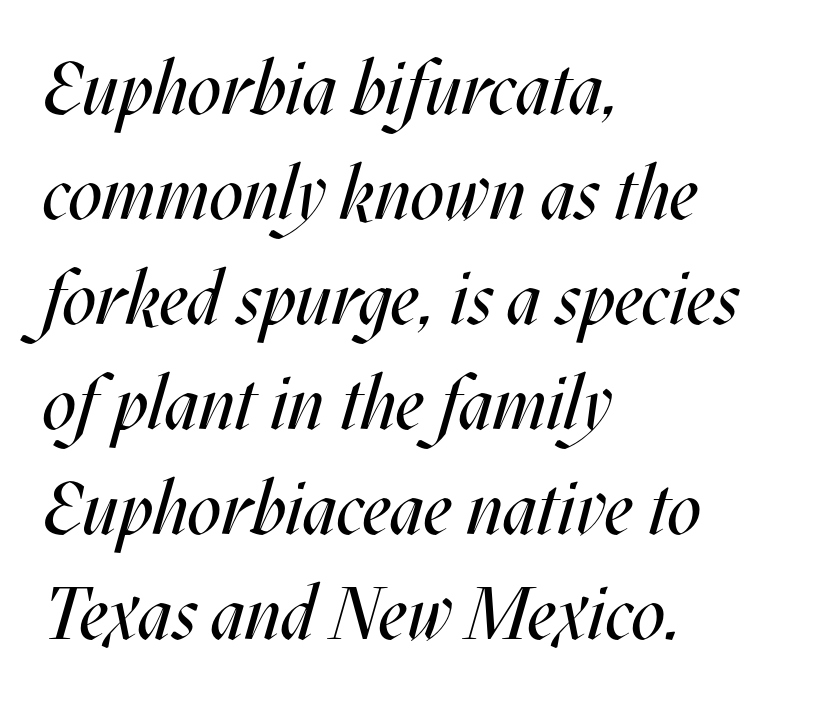
Q: Is the text bold? A: No.
Q: Is the text italic (slanted)? A: Yes, it leans right by about 17 degrees.
Q: Is the text underlined? A: No.
Q: How is the paragraph aligned? A: Left-aligned.
Q: Is the spacing between letters normal or unusually wide? A: Normal.
Q: Is the spacing between lines tight, normal or loose? A: Normal.
Q: Width (condensed, normal, or wide)? A: Condensed.
Q: Stroke contrast? A: Medium.
Q: x-height? A: Large.
Q: Monospaced? A: No.
